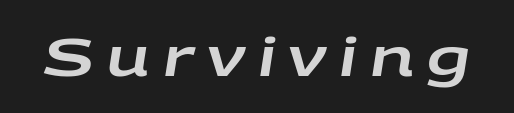
A typesetter would mark this as italic. You could only call the tracking loose — the letters float apart. Nobody drew a line under any word here. These lines are rendered in a variable-pitch font.
